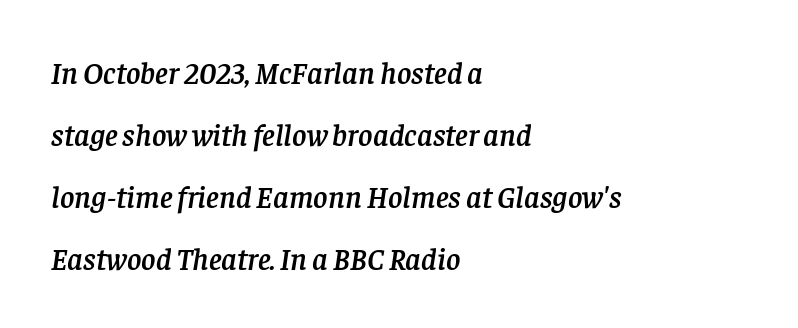
Look at the bottom of the vertical strokes: they flare into serifs here. Is this a fixed-width face? No — the glyphs have proportional, varying widths. Glance below the letters and you will spot only blank space. The paragraph has a hard left edge and a soft right edge. The line texture is even and compact thanks to regular tracking.
